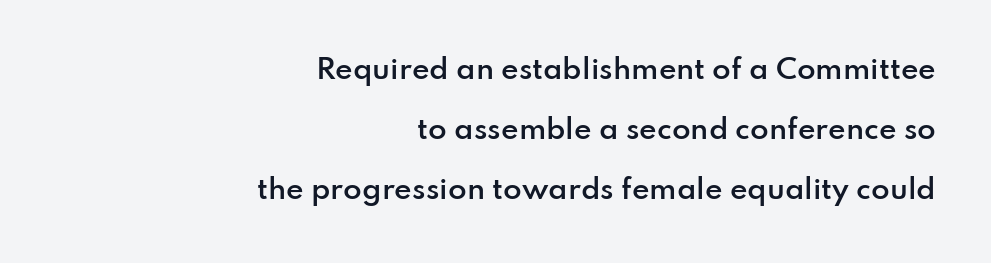
{"italic": "no", "bold": "semi", "underline": "no", "align": "right", "line_spacing": "loose", "line_spacing_ratio": 2.23, "letter_spacing": "normal", "letter_spacing_em": 0.0, "glyph_px": 27}
